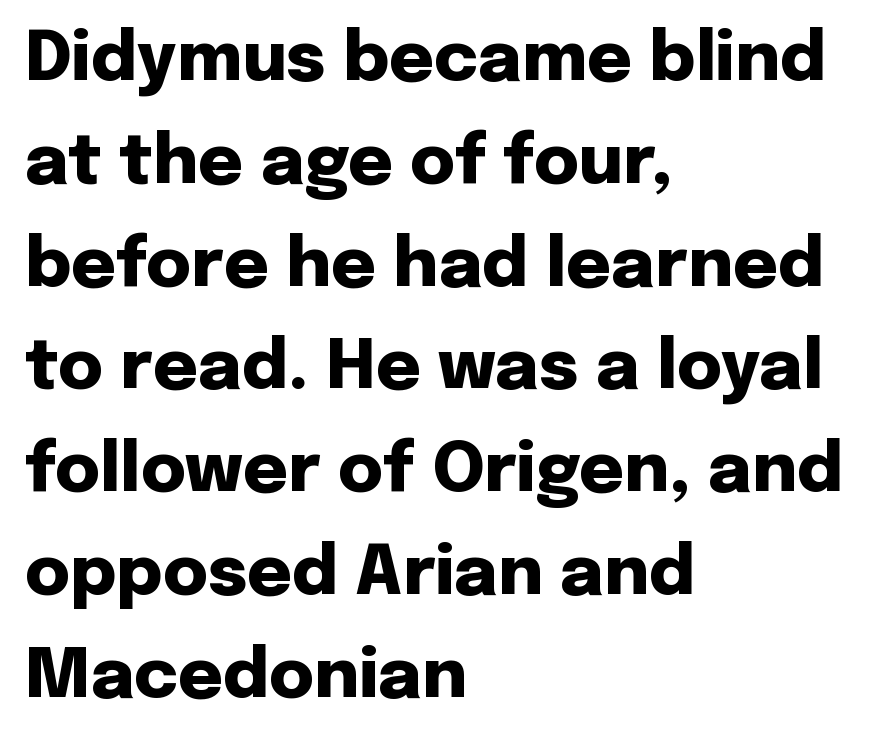
Q: Is the text bold? A: Yes.
Q: Is the text italic (slanted)? A: No, it is upright.
Q: Is the typeface a serif or a sans-serif typeface? A: Sans-serif.
Q: Is the text underlined? A: No.
Q: How is the paragraph aligned? A: Left-aligned.
Q: Is the spacing between letters normal or unusually wide? A: Normal.
Q: Is the spacing between lines tight, normal or loose? A: Normal.
Q: Width (condensed, normal, or wide)? A: Normal.
Q: Stroke contrast? A: Low.
Q: x-height? A: Medium.
Q: Monospaced? A: No.
